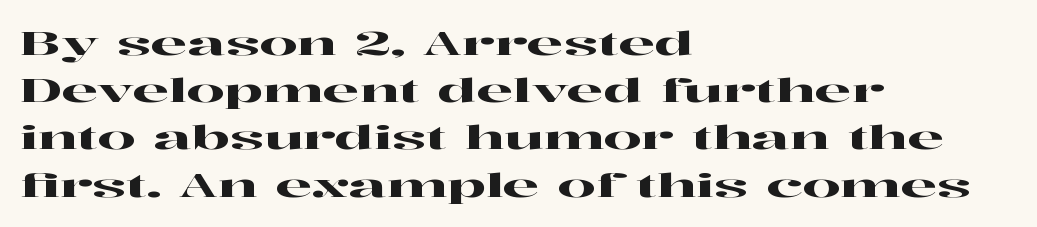
Do the characters align in a grid? No, the font is proportional. Small tapered or slab feet sit at the stroke ends, so this counts as serif. Does the copy run flush right? No — it runs flush left. Rule under the text: the space is simply empty.
